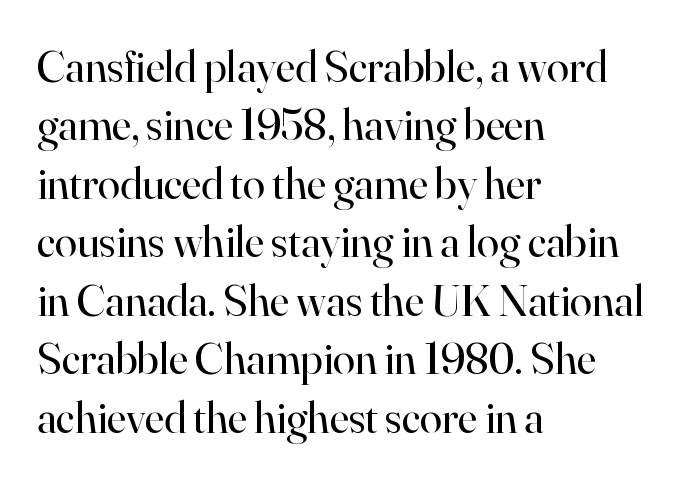
Descenders hang freely into open space. These lines keep a tight, regular rhythm from letter to letter. All the whitespace from short lines collects on the right. The space between consecutive lines is moderate. The axis of the letterforms is exactly vertical. No heavy texture on the line: the type isn't bold.
